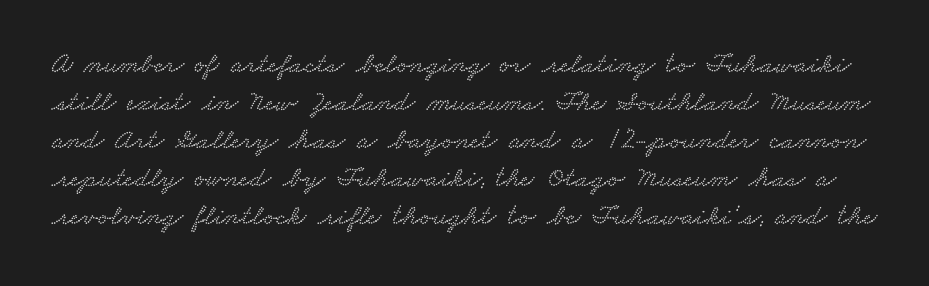
Proportional: the letters do not fall into vertical columns. This is serif lettering, the kind often seen in printed books. The face used here is rendered with its standard letterfit. Decoration check: the copy has no underline.
